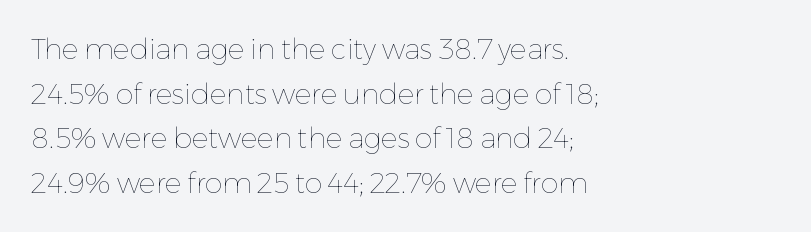
Q: Is the text bold? A: No.
Q: Is the text italic (slanted)? A: No, it is upright.
Q: Is the text underlined? A: No.
Q: How is the paragraph aligned? A: Left-aligned.
Q: Is the spacing between letters normal or unusually wide? A: Normal.
Q: Is the spacing between lines tight, normal or loose? A: Normal.
Q: Width (condensed, normal, or wide)? A: Normal.
Q: Stroke contrast? A: Low.
Q: x-height? A: Medium.
Q: Monospaced? A: No.
